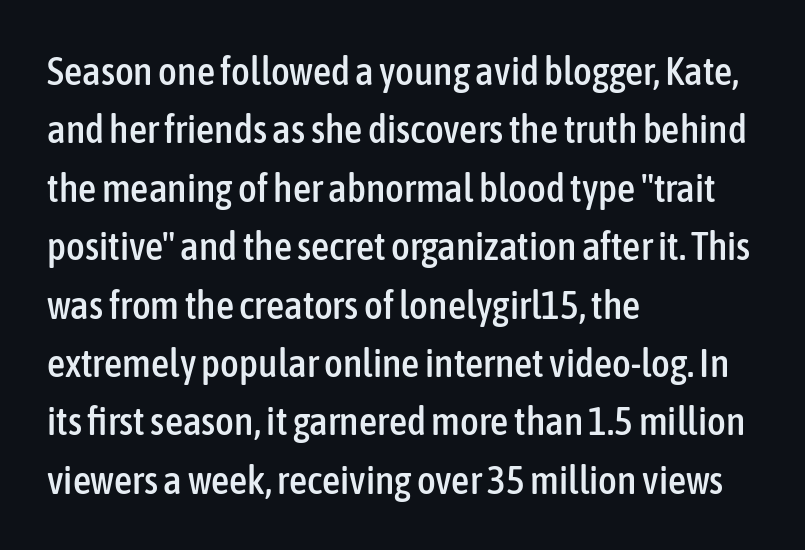
Q: Is the text italic (slanted)? A: No, it is upright.
Q: Is the typeface a serif or a sans-serif typeface? A: Sans-serif.
Q: Is the text underlined? A: No.
Q: How is the paragraph aligned? A: Left-aligned.
Q: Is the spacing between letters normal or unusually wide? A: Normal.
Q: Is the spacing between lines tight, normal or loose? A: Normal.
Q: Width (condensed, normal, or wide)? A: Condensed.
Q: Stroke contrast? A: Low.
Q: x-height? A: Medium.
Q: Monospaced? A: No.
